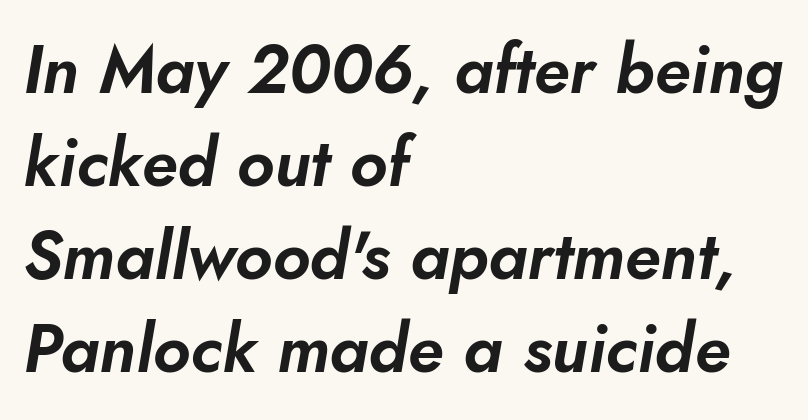
Slanted lettering throughout. Leading: standard. The paragraph has a hard left edge and a soft right edge. This sample has the flowing, uneven cadence of proportional lettering. This sample uses plain, unmodified letter spacing. The passage shown is not underscored anywhere.
